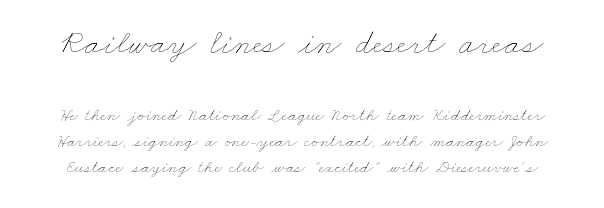
Glyph-to-glyph distance matches everyday printed text. Think of a printed novel: that variable character pitch is what you see here. A student would notice the top passage is typeset larger than what follows. Nobody drew a line under any word here. Normally led — the rows are evenly, conventionally spaced. The weight tops out at a normal text grade.
